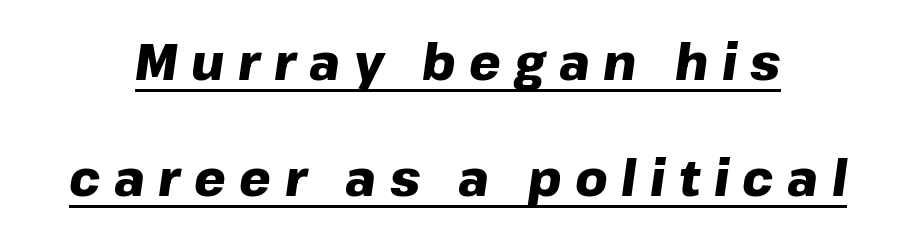
Q: Is the text bold? A: Yes.
Q: Is the text italic (slanted)? A: Yes, it leans right by about 8 degrees.
Q: Is the text underlined? A: Yes.
Q: Is the spacing between letters normal or unusually wide? A: Unusually wide.
Q: Is the spacing between lines tight, normal or loose? A: Loose.
Q: Width (condensed, normal, or wide)? A: Normal.
Q: Stroke contrast? A: Low.
Q: x-height? A: Medium.
Q: Monospaced? A: No.
